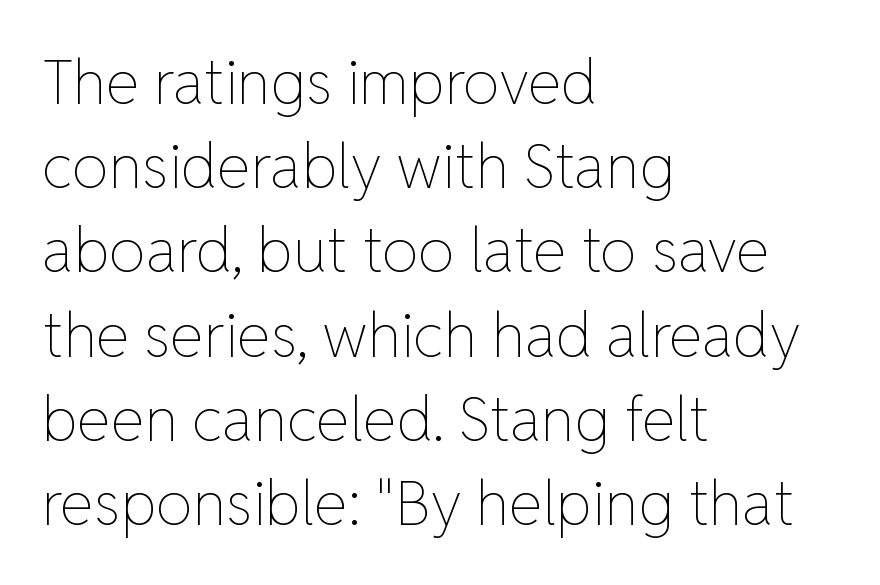
The cut favours lightness, reaching ordinary text weight at its darkest. Notice how the stems are strictly vertical — no italics here. Short and long lines alike share a common starting point at left. Varying glyph widths throughout — classic text-font behaviour. Has an underline been added? It has not.
